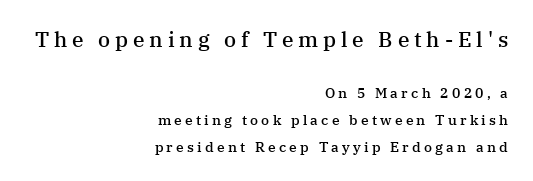
{"italic": "no", "bold": "semi", "underline": "no", "align": "right", "line_spacing": "loose", "line_spacing_ratio": 1.94, "letter_spacing": "wide", "letter_spacing_em": 0.23, "larger_block": "first", "size_ratio": 1.5, "glyph_px": 21}
